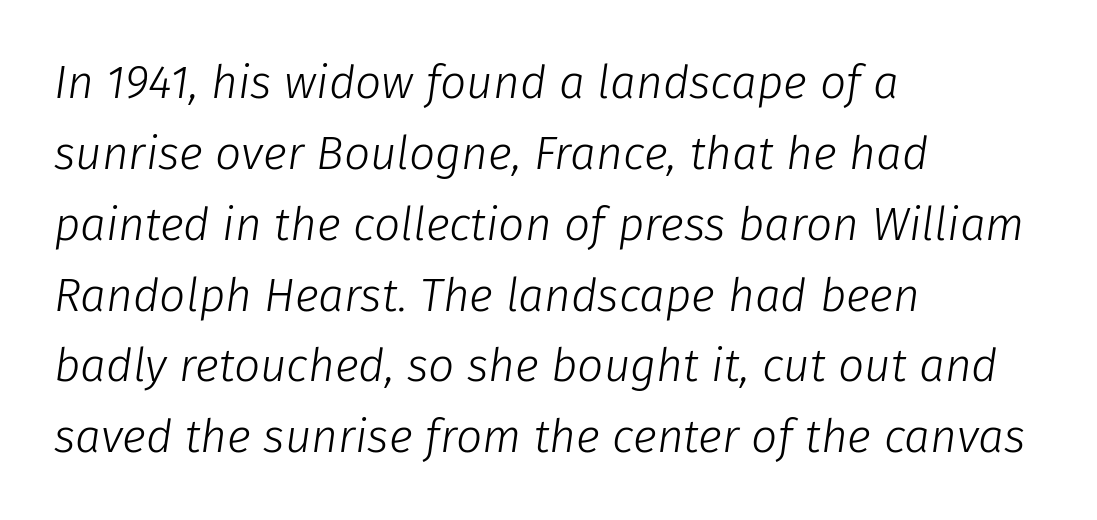
The image shows 46 px light type, italic (leaning right); set left-aligned, normal line spacing (1.54x), normal letter spacing, not underlined; low stroke contrast and a medium x-height.
